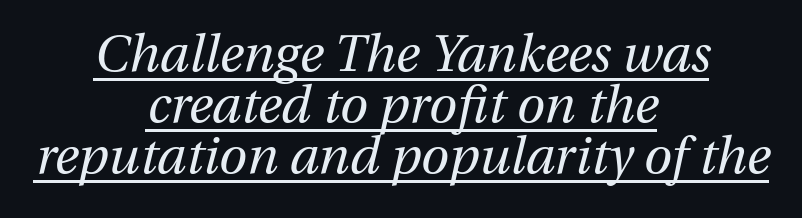
Is the stroke heavy? The answer is a plain regular-or-lighter. Successive baselines arrive quickly, one right under another. The font's italic variant was chosen for this text. Between one letter and the next there's only the usual sliver of space. Think of a printed novel: that variable character pitch is what you see here. Leftover space on each line is divided equally before and after the words.
